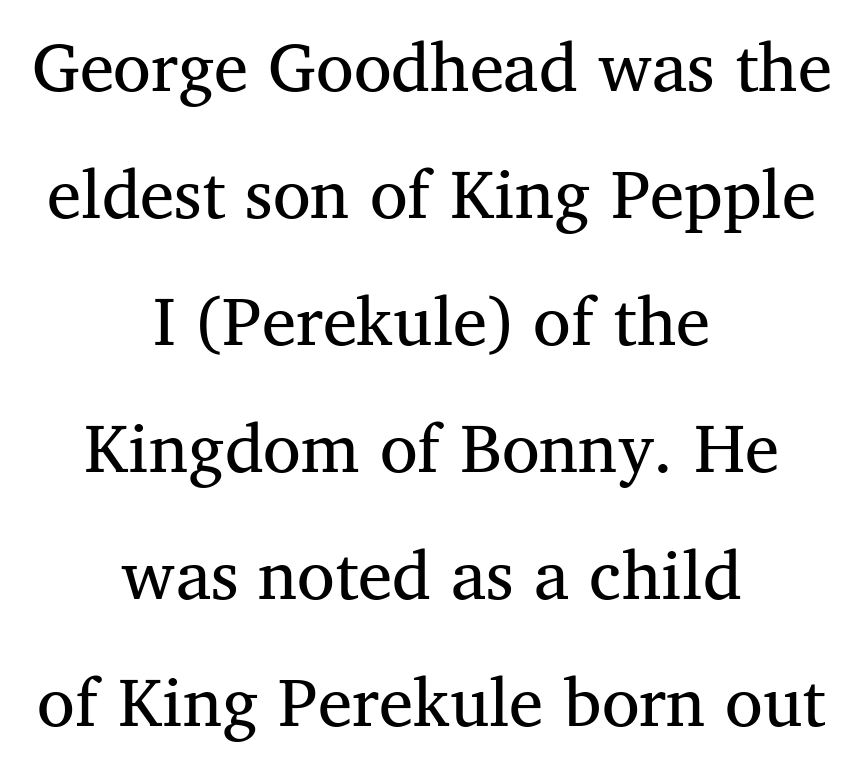
Stroke terminals: seriffed. Horizontally, the lines are justified to the midpoint only. The passage shown has conventional tracking throughout. This rendering features lettering with no underline. Characters remain perfectly vertical along every line.
